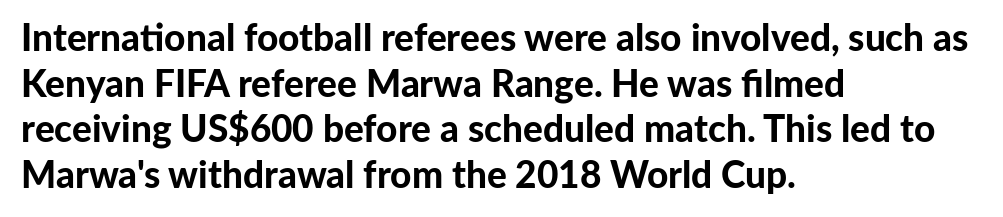
The image shows 37 px bold sans-serif type, upright; set left-aligned, line spacing 1.23x, normal letter spacing, not underlined; low stroke contrast and a medium x-height.
